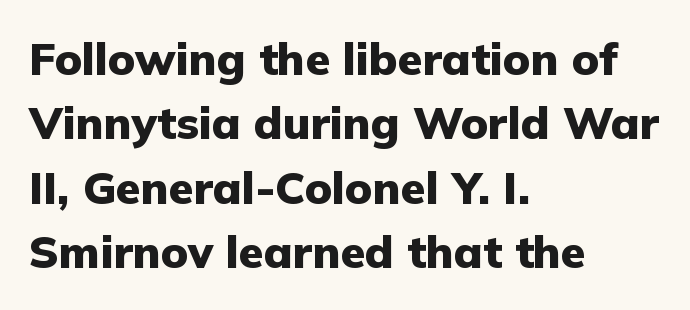
The image shows 45 px heavy sans-serif type, upright; set left-aligned, normal line spacing (1.43x), normal letter spacing, not underlined; low stroke contrast and a medium x-height.
